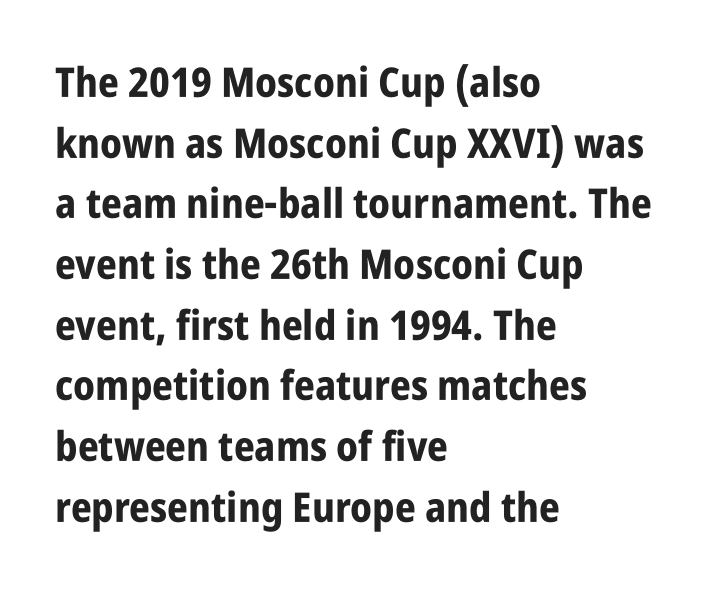
The sample has been set heavy, in full bold. Interline gaps are of average width in this sample. The lines in this sample share a left origin and differ only in where they stop. Ordinary non-slanted type is in use. Lines of text with bare space underneath.
